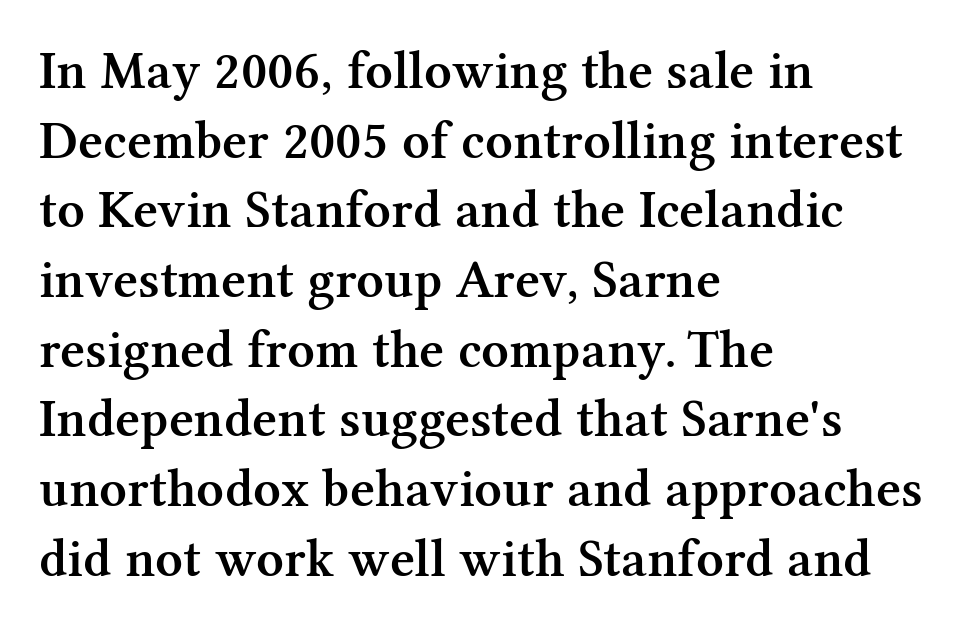
The image shows 54 px semibold serif type, upright; set left-aligned, normal line spacing (1.29x), normal letter spacing, not underlined; medium stroke contrast and a medium x-height.
